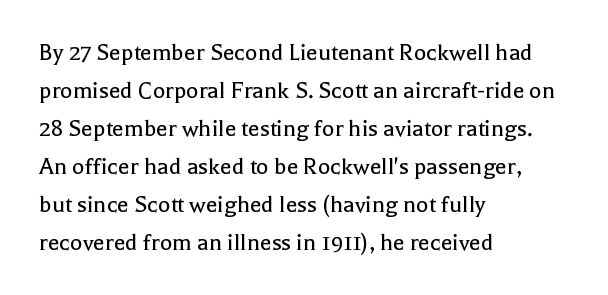
Visually the block forms a straight wall on the left and a jagged coastline on the right. Caption: standard tracking, unaltered. The type sits square on the baseline with zero lean. Weight: not bold — regular or lighter.
